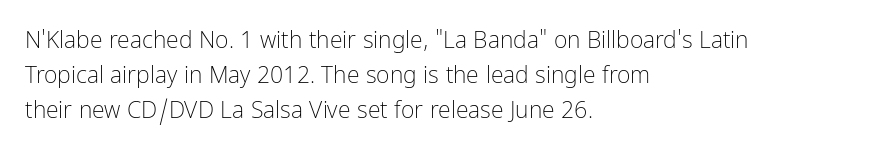
{"italic": "no", "bold": "no", "underline": "no", "align": "left", "line_spacing": "normal", "line_spacing_ratio": 1.53, "letter_spacing": "normal", "letter_spacing_em": 0.0, "glyph_px": 23}
